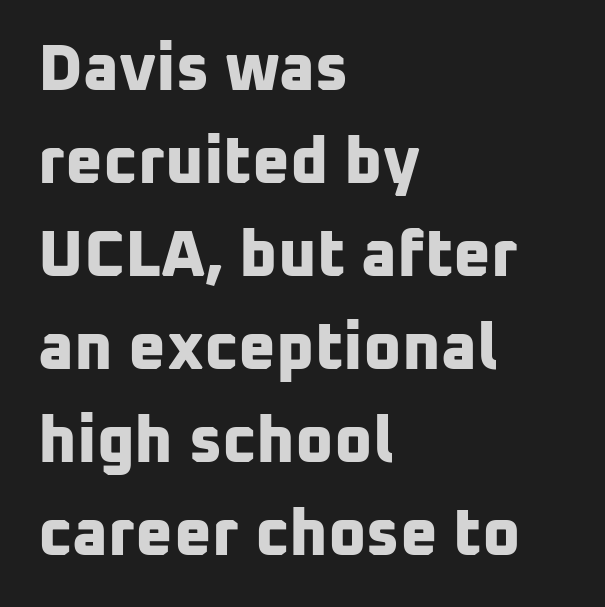
What stands out about the letter spacing? Nothing — it is the standard amount. The space between consecutive lines is moderate. Typesetter's note: full bold, strokes at maximum text heaviness. Left-aligned paragraph, ragged on the right. Looks like regular typesetting: each glyph gets only the width it needs. Clear beneath every line of the passage.
